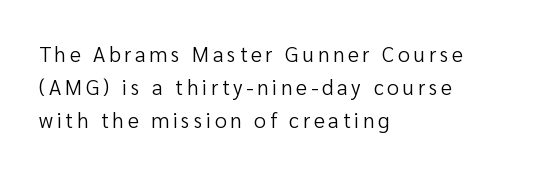
Notice how the passage keeps a crisp vertical edge on the left only. In terms of posture, this sample is upright. Each stroke keeps to a modest, everyday thickness or less. Reading down the column, the eye jumps a familiar distance to each next line. This rendering features lettering with no underline.
